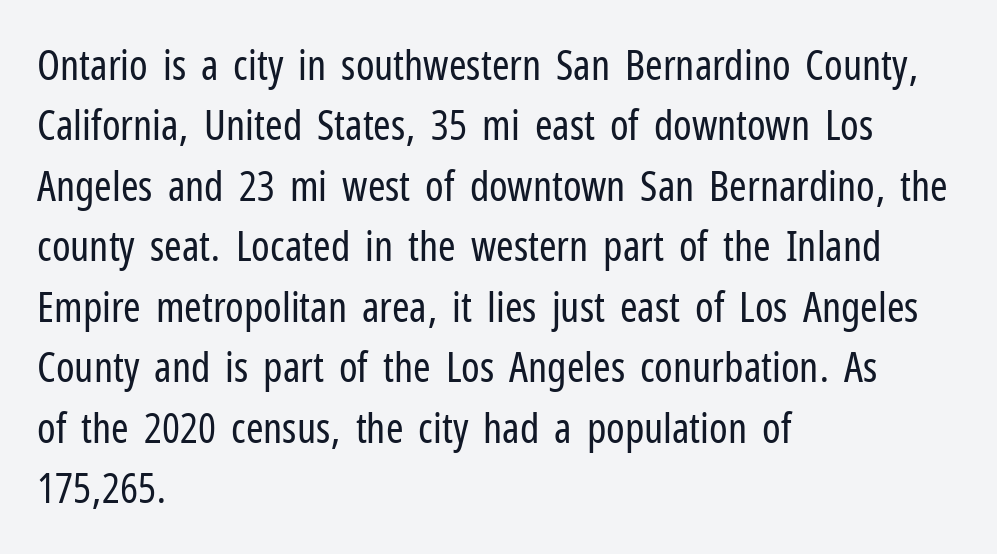
Tracking here is standard; glyphs follow each other at the usual distance. This is sans-serif lettering, the kind often seen on screens and signage. The string is rendered with underlining switched off. The text block is weighted toward the left margin, trailing off unevenly rightward. Quick note: not italic, upright.
